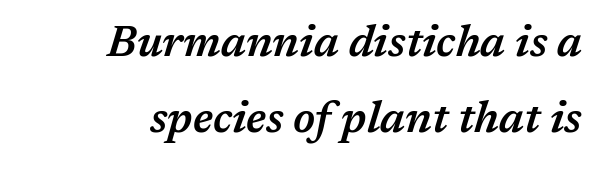
{"italic": "yes", "lean": "right", "slant_degrees": 17, "bold": "semi", "weight": "semibold", "width": "normal", "stroke_contrast": "medium", "x_height": "medium", "monospaced": "no", "underline": "no", "line_spacing_ratio": 1.77, "letter_spacing": "normal", "letter_spacing_em": 0.0, "glyph_px": 43}
